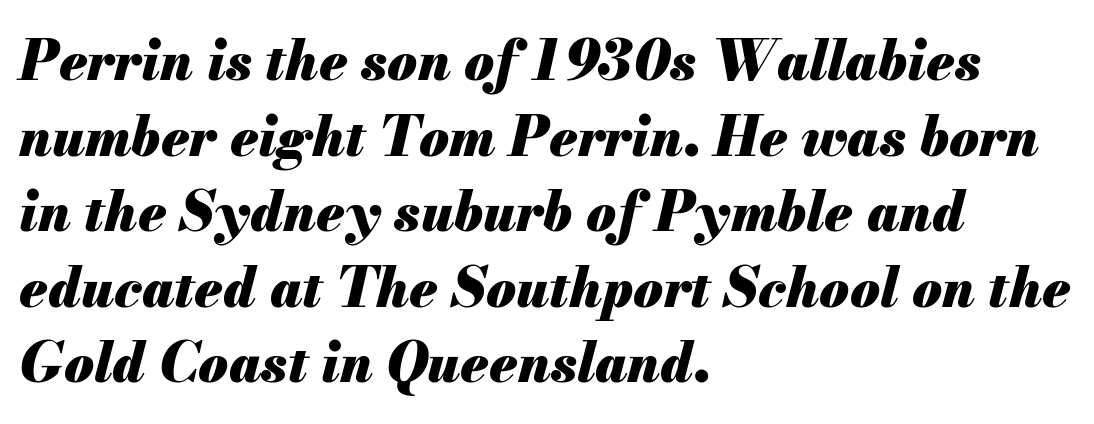
{"italic": "yes", "lean": "right", "slant_degrees": 13, "bold": "yes", "weight": "heavy", "width": "normal", "stroke_contrast": "medium", "x_height": "small", "monospaced": "no", "underline": "no", "align": "left", "line_spacing": "normal", "line_spacing_ratio": 1.4, "letter_spacing": "normal", "letter_spacing_em": 0.0, "glyph_px": 54}
